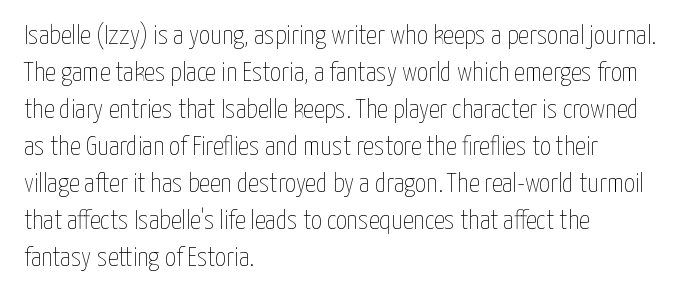
The image shows 27 px text type, upright; set left-aligned, normal line spacing (1.37x), normal letter spacing, not underlined.
